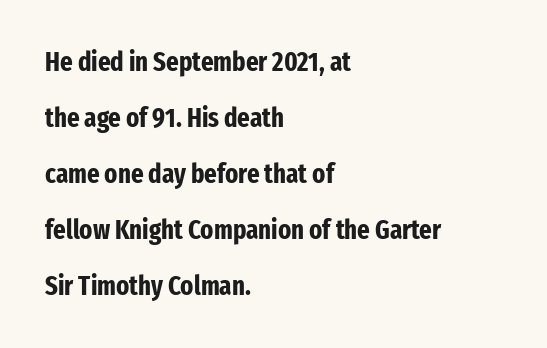
Q: Is the text bold? A: Yes.
Q: Is the text italic (slanted)? A: No, it is upright.
Q: Is the text underlined? A: No.
Q: How is the paragraph aligned? A: Left-aligned.
Q: Is the spacing between letters normal or unusually wide? A: Normal.
Q: Is the spacing between lines tight, normal or loose? A: Loose.
